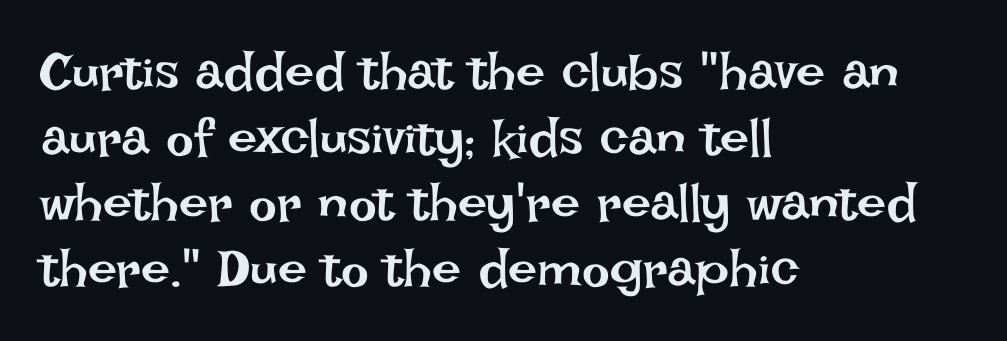
Q: Is the text bold? A: No.
Q: Is the text italic (slanted)? A: No, it is upright.
Q: Is the text underlined? A: No.
Q: How is the paragraph aligned? A: Left-aligned.
Q: Is the spacing between letters normal or unusually wide? A: Normal.
Q: Is the spacing between lines tight, normal or loose? A: Normal.
Q: Width (condensed, normal, or wide)? A: Normal.
Q: Stroke contrast? A: Low.
Q: x-height? A: Large.
Q: Monospaced? A: No.
